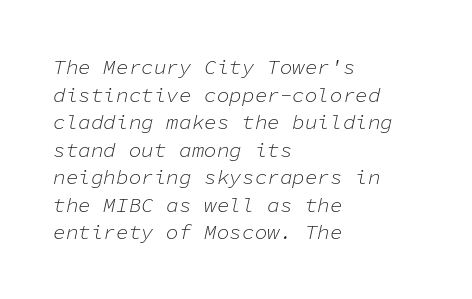
{"italic": "yes", "lean": "right", "slant_degrees": 11, "bold": "no", "underline": "no", "align": "left", "line_spacing": "normal", "line_spacing_ratio": 1.31, "letter_spacing": "normal", "letter_spacing_em": 0.0, "glyph_px": 21}
